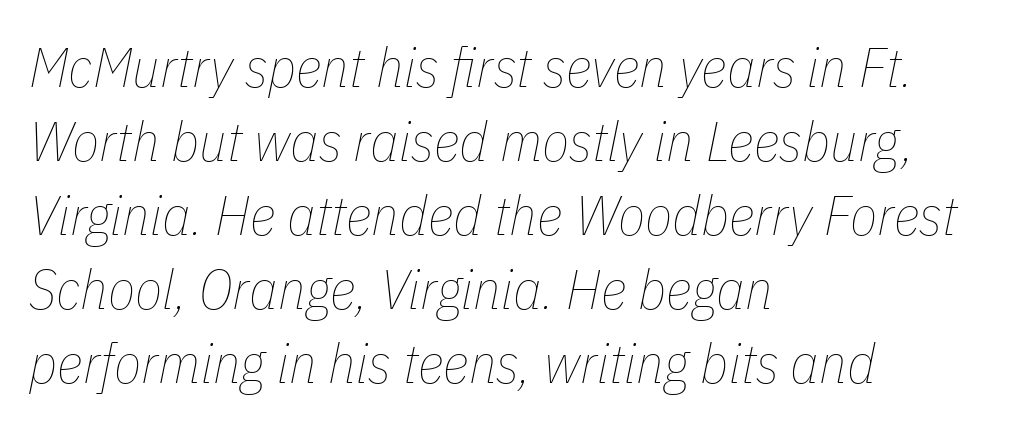
{"italic": "yes", "lean": "right", "slant_degrees": 11, "bold": "no", "weight": "thin", "width": "condensed", "stroke_contrast": "low", "x_height": "medium", "monospaced": "no", "underline": "no", "align": "left", "line_spacing": "normal", "line_spacing_ratio": 1.32, "letter_spacing": "normal", "letter_spacing_em": 0.0, "glyph_px": 56}
